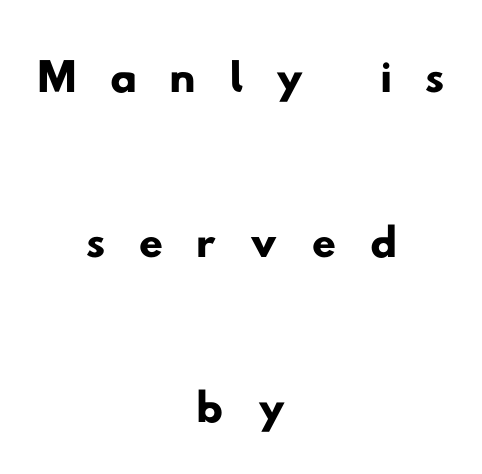
The rendering uses natural spacing where letterforms have individual widths. Regarding leading, the lines here are spaced well apart. Observe the absence of serifs on each vertical stroke in this sample. The rendering inserts visible extra space after every character. Short and long lines alike share a common midpoint.
